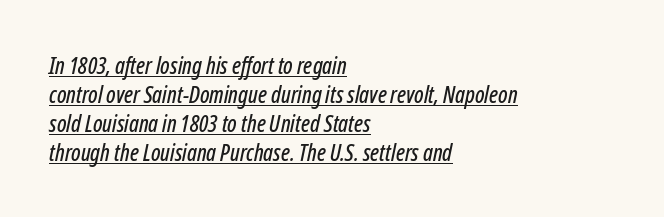
The image shows 23 px text type, italic (leaning right); set left-aligned, normal line spacing (1.26x), normal letter spacing, underlined.
